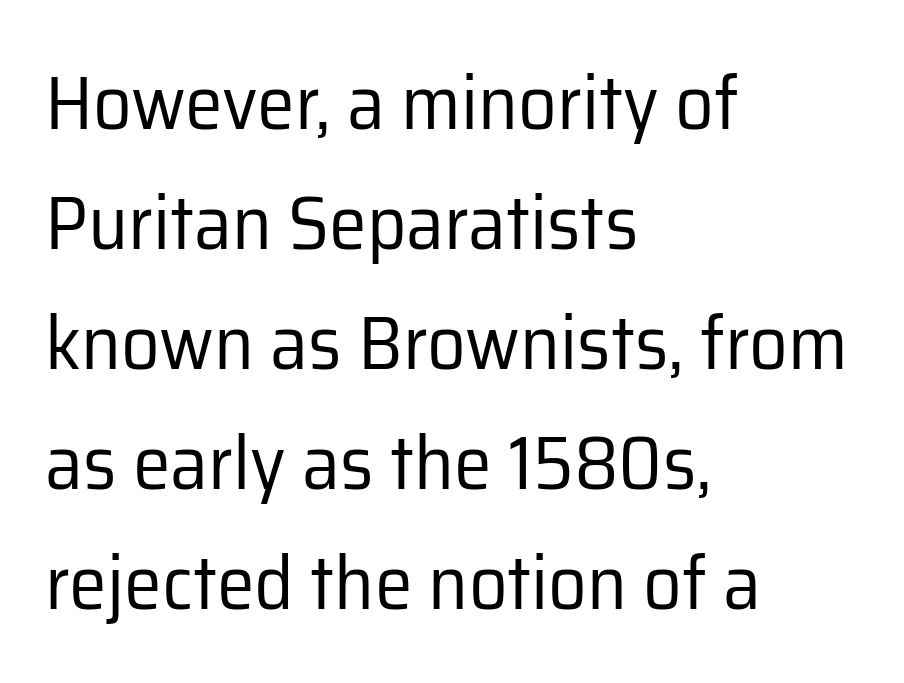
Proportional: the letters do not fall into vertical columns. A normal amount of white space separates one row of letters from the next. The line texture is even and compact thanks to regular tracking. The axis of the letterforms is exactly vertical. Caption: face not bold, strokes unweighted.
